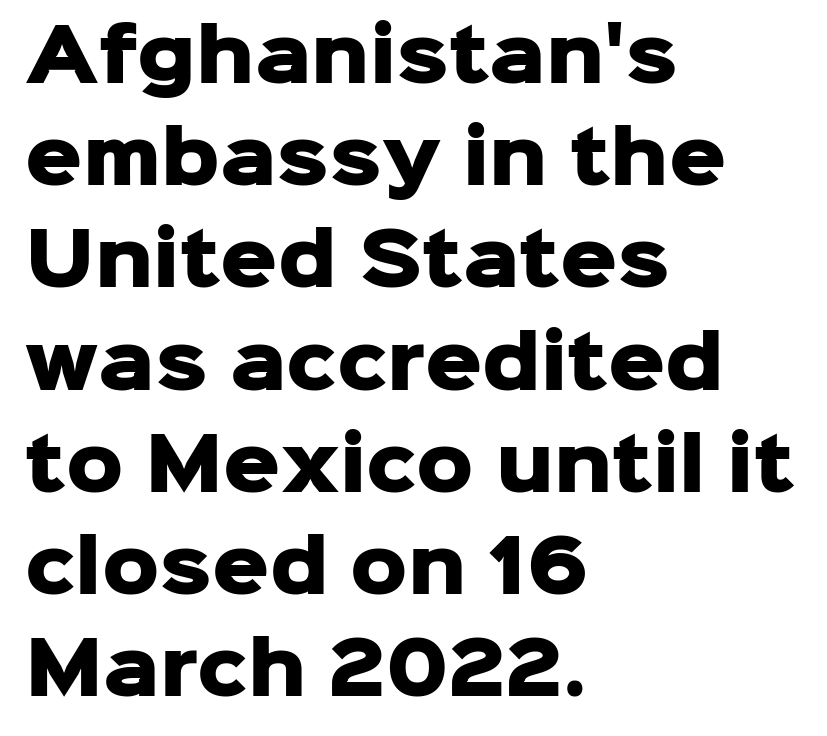
Notice how the stems are strictly vertical — no italics here. Characters follow at the spacing the type designer built in. The words here are not underlined. Does the copy run flush right? No — it runs flush left. Is this a sans? Yes — the strokes have no serifs. Heavy, bold letterforms.
